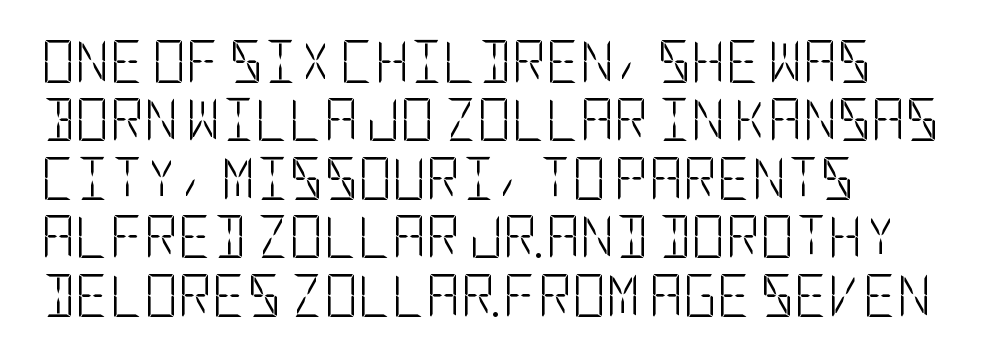
The image shows 42 px light, condensed sans-serif type, upright; set normal line spacing (1.39x), normal letter spacing, not underlined; low stroke contrast and a large x-height.
